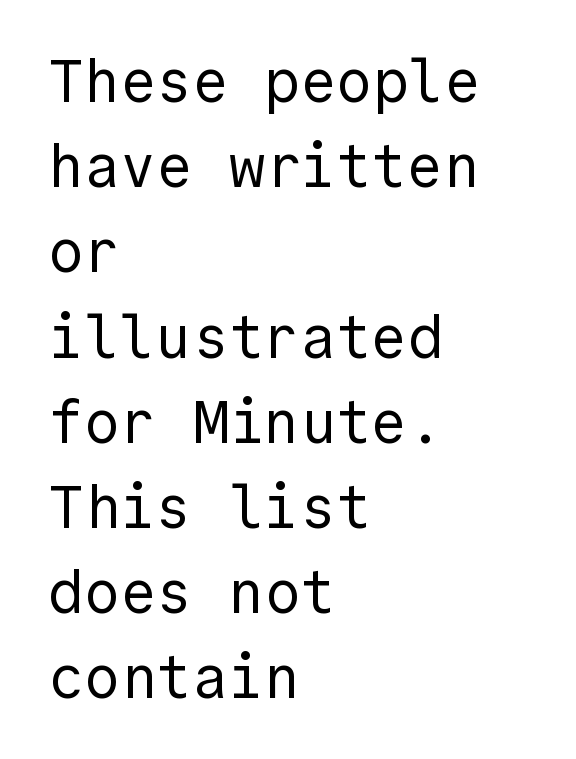
The image shows 60 px regular-weight sans-serif type, upright; set left-aligned, normal line spacing (1.42x), normal letter spacing, not underlined; a medium x-height.
